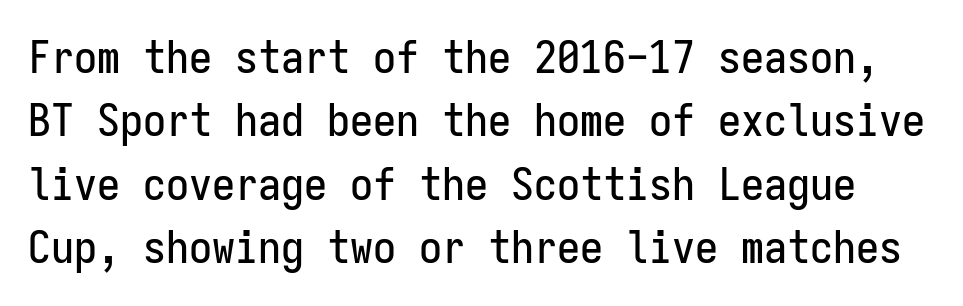
Short note: letters normally spaced. You can tell from the bare stems that sans-serif type was used. Is this a fixed-width face? Yes — each glyph sits in an identical cell. Successive baselines arrive at the customary interval. A bare baseline throughout the passage. The lettering stays uniformly vertical, giving the passage a roman look.
